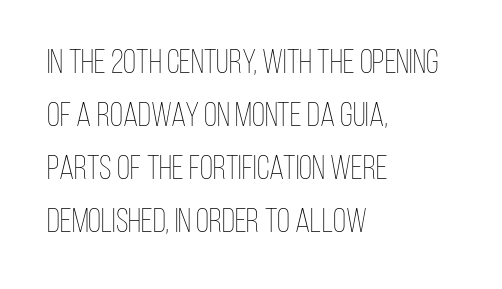
{"italic": "no", "bold": "no", "weight": "thin", "width": "condensed", "stroke_contrast": "low", "x_height": "large", "monospaced": "no", "underline": "no", "align": "left", "line_spacing": "normal", "line_spacing_ratio": 1.56, "letter_spacing": "normal", "letter_spacing_em": 0.0, "glyph_px": 34}
